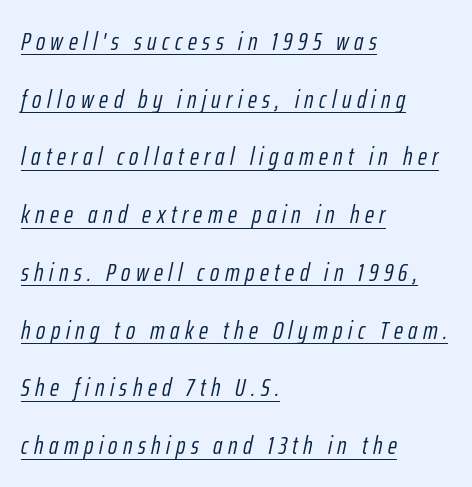
The image shows 25 px text type, italic (leaning right); set left-aligned, loose line spacing (2.31x), unusually wide letter spacing (+0.22 em), underlined.
